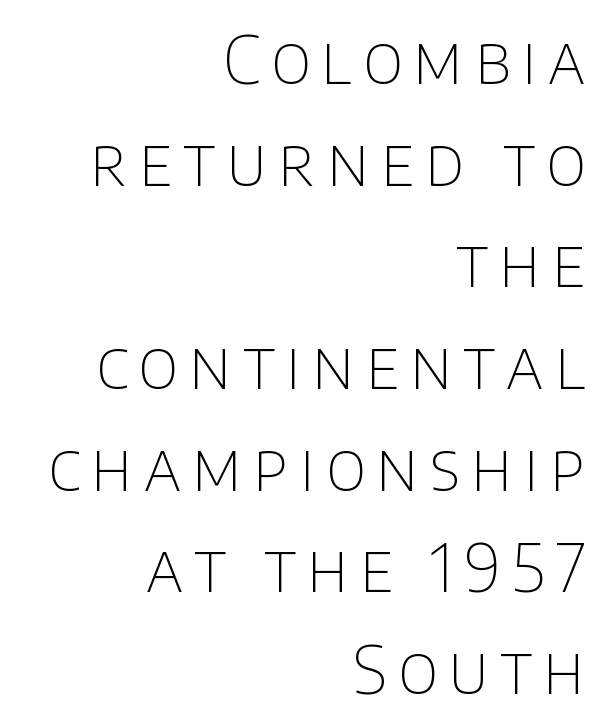
Vertical spacing — default. Ordinary non-slanted type is in use. If you drew a ruler down the right edge, every line would touch it. A quiet, ordinary-to-light weight characterises the typeface. Proportional: the letters do not fall into vertical columns. Descenders hang freely into open space.
